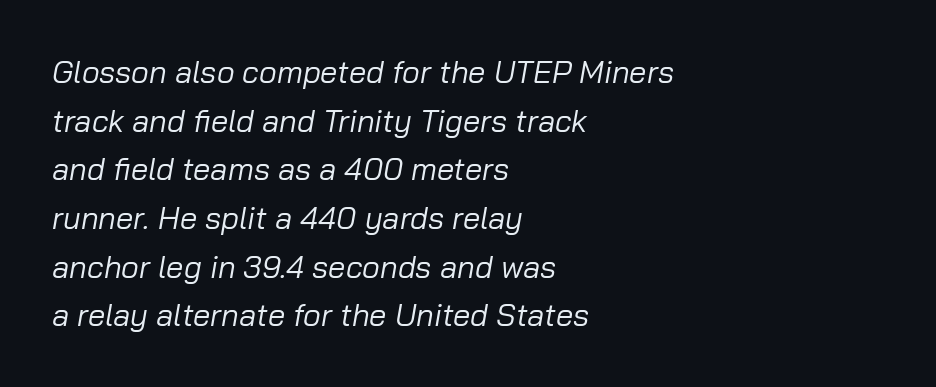
Q: Is the text bold? A: No.
Q: Is the text italic (slanted)? A: Yes, it leans right by about 10 degrees.
Q: Is the text underlined? A: No.
Q: How is the paragraph aligned? A: Left-aligned.
Q: Is the spacing between letters normal or unusually wide? A: Normal.
Q: Is the spacing between lines tight, normal or loose? A: Normal.
Q: Width (condensed, normal, or wide)? A: Normal.
Q: Stroke contrast? A: Low.
Q: x-height? A: Medium.
Q: Monospaced? A: No.
